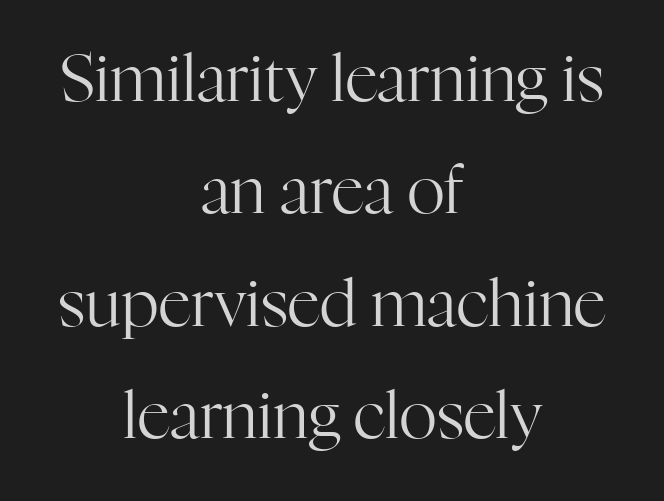
{"serif": "yes", "italic": "no", "bold": "no", "weight": "regular", "width": "normal", "stroke_contrast": "high", "x_height": "medium", "monospaced": "no", "underline": "no", "align": "center", "line_spacing_ratio": 1.73, "letter_spacing": "normal", "letter_spacing_em": 0.0, "glyph_px": 65}
